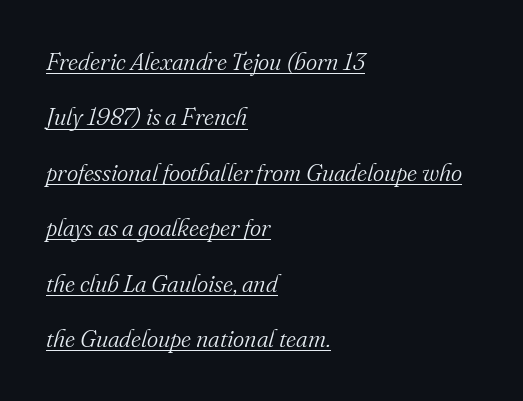
The image shows 24 px text type, italic (leaning right); set left-aligned, loose line spacing (2.31x), normal letter spacing, underlined.
